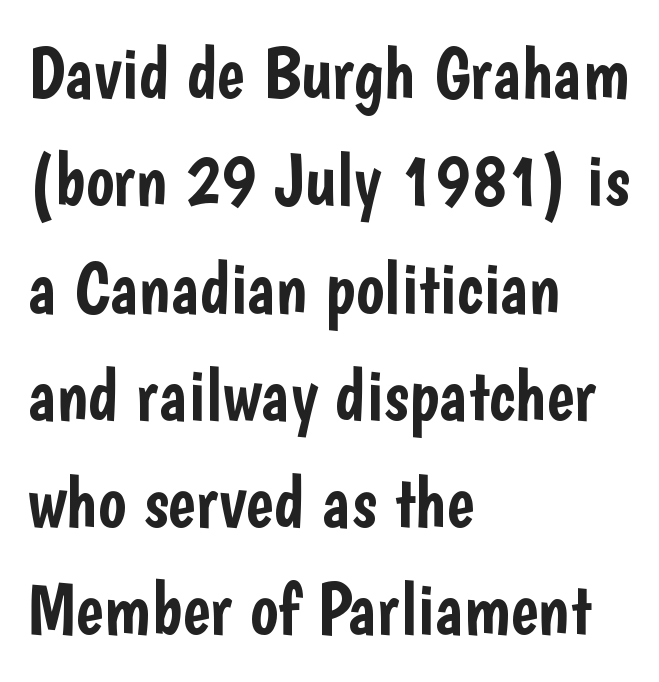
The image shows 74 px condensed sans-serif type, upright; set left-aligned, normal line spacing (1.45x), normal letter spacing, not underlined; low stroke contrast and a medium x-height.
